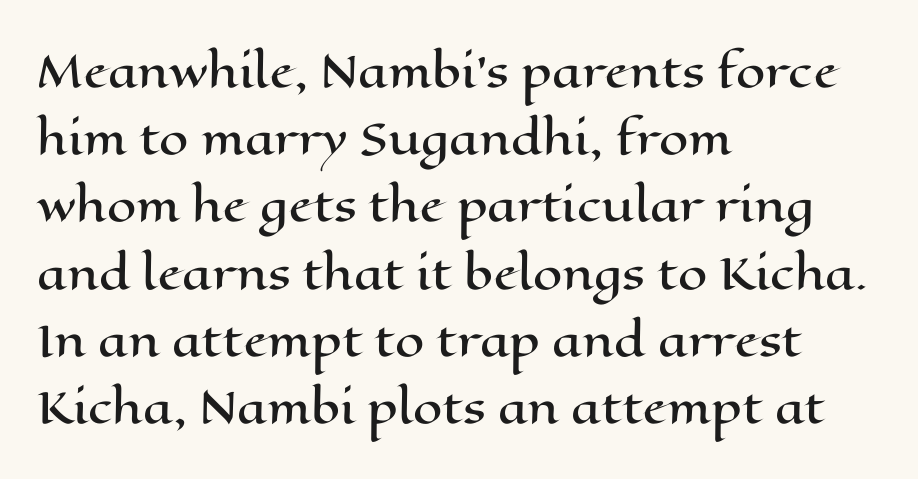
{"italic": "no", "width": "wide", "stroke_contrast": "high", "x_height": "medium", "monospaced": "no", "underline": "no", "align": "left", "line_spacing": "normal", "line_spacing_ratio": 1.6, "letter_spacing": "normal", "letter_spacing_em": 0.0, "glyph_px": 42}
